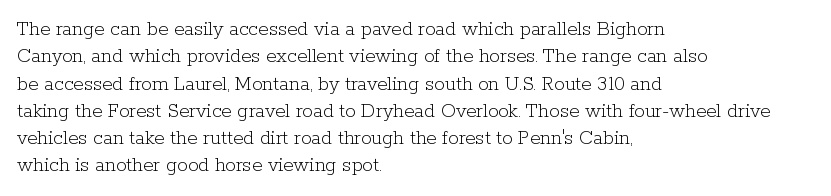
Q: Is the text bold? A: No.
Q: Is the text italic (slanted)? A: No, it is upright.
Q: Is the text underlined? A: No.
Q: How is the paragraph aligned? A: Left-aligned.
Q: Is the spacing between letters normal or unusually wide? A: Normal.
Q: Is the spacing between lines tight, normal or loose? A: Normal.
